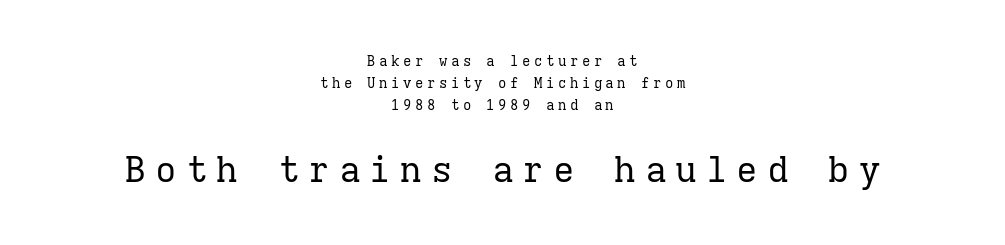
Q: Is the text bold? A: No.
Q: Is the text italic (slanted)? A: No, it is upright.
Q: Is the typeface a serif or a sans-serif typeface? A: Serif.
Q: Is the text underlined? A: No.
Q: How is the paragraph aligned? A: Centered.
Q: Is the spacing between letters normal or unusually wide? A: Unusually wide.
Q: Is the spacing between lines tight, normal or loose? A: Normal.
Q: Which block of text is set in a larger size, the first (top) or the second (bottom)? A: The second (bottom) one.
Q: Width (condensed, normal, or wide)? A: Normal.
Q: Stroke contrast? A: Low.
Q: x-height? A: Medium.
Q: Monospaced? A: Yes.
